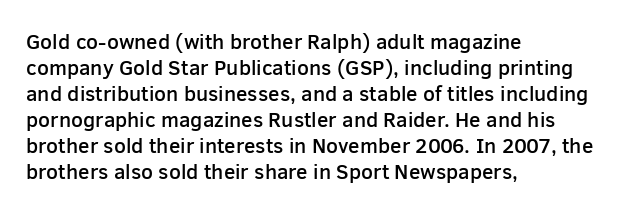
Set as a demibold, roughly 600 on the weight scale. Letter spacing: default. Where is the straight margin? On the left. Designer's note — italics off, roman on. Descenders are the only things crossing below the line.
